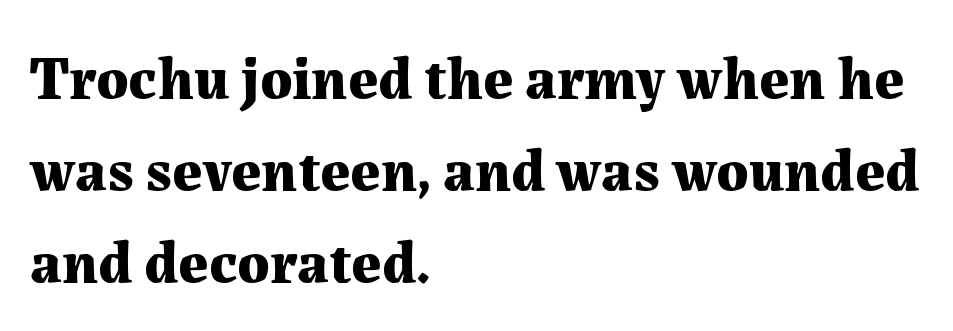
{"serif": "yes", "italic": "no", "bold": "yes", "weight": "bold", "width": "normal", "stroke_contrast": "medium", "x_height": "medium", "monospaced": "no", "underline": "no", "align": "left", "line_spacing": "normal", "line_spacing_ratio": 1.53, "letter_spacing": "normal", "letter_spacing_em": 0.0, "glyph_px": 60}
